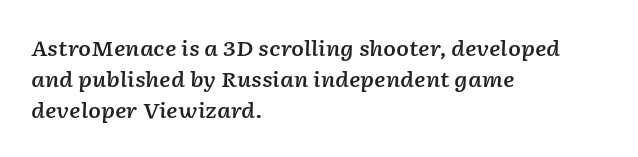
Q: Is the text bold? A: Semi-bold.
Q: Is the text italic (slanted)? A: Yes, it leans right by about 2 degrees.
Q: Is the text underlined? A: No.
Q: How is the paragraph aligned? A: Left-aligned.
Q: Is the spacing between letters normal or unusually wide? A: Normal.
Q: Is the spacing between lines tight, normal or loose? A: Normal.
